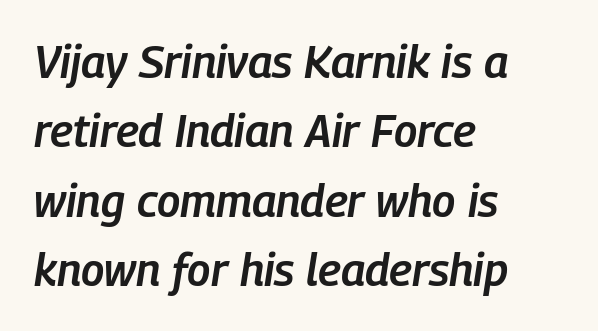
{"italic": "yes", "lean": "right", "slant_degrees": 9, "bold": "semi", "weight": "semibold", "width": "condensed", "stroke_contrast": "low", "x_height": "medium", "monospaced": "no", "underline": "no", "align": "left", "line_spacing": "normal", "line_spacing_ratio": 1.54, "letter_spacing": "normal", "letter_spacing_em": 0.0, "glyph_px": 45}
